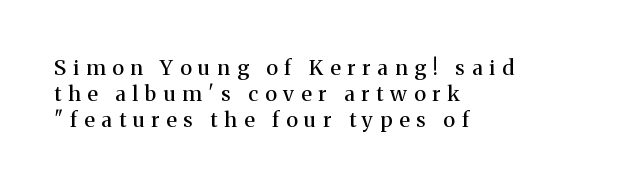
{"italic": "no", "underline": "no", "align": "left", "line_spacing": "normal", "line_spacing_ratio": 1.25, "letter_spacing": "wide", "letter_spacing_em": 0.33, "glyph_px": 21}
